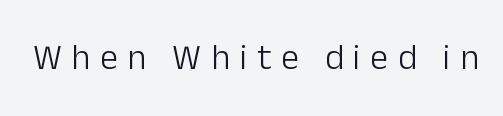
Q: Is the text bold? A: No.
Q: Is the text italic (slanted)? A: No, it is upright.
Q: Is the typeface a serif or a sans-serif typeface? A: Sans-serif.
Q: Is the text underlined? A: No.
Q: Is the spacing between letters normal or unusually wide? A: Unusually wide.
Q: Width (condensed, normal, or wide)? A: Normal.
Q: Stroke contrast? A: Low.
Q: x-height? A: Medium.
Q: Monospaced? A: No.
